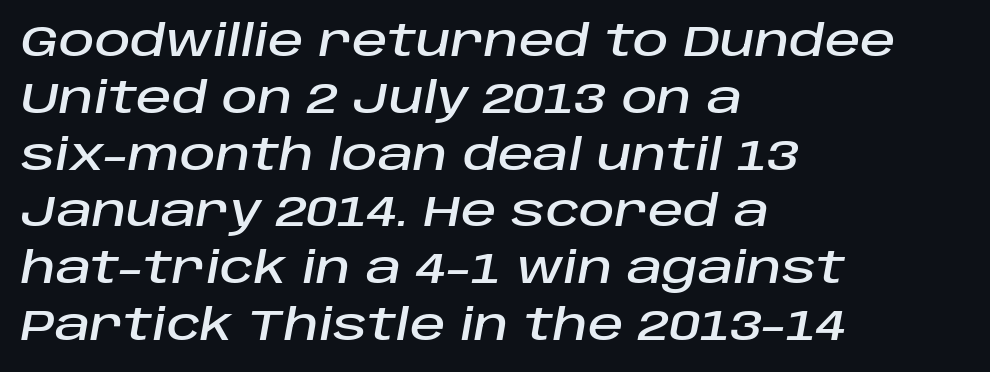
{"italic": "yes", "lean": "right", "slant_degrees": 10, "width": "normal", "stroke_contrast": "low", "x_height": "large", "monospaced": "no", "underline": "no", "align": "left", "line_spacing": "normal", "line_spacing_ratio": 1.29, "letter_spacing": "normal", "letter_spacing_em": 0.0, "glyph_px": 44}
